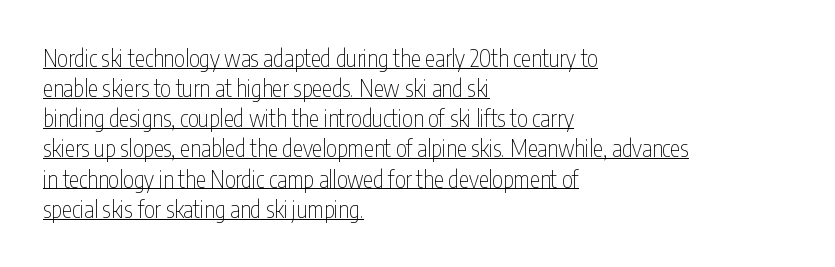
Stems and bowls with no extra thickness — not bold. Look at the tracking — it's just the regular setting, nothing added. What decoration does the sample have? An underline. No italicization has been applied; the sample stays upright. Reading down the column, the eye jumps a familiar distance to each next line. These lines stack with their left ends in a neat column.
